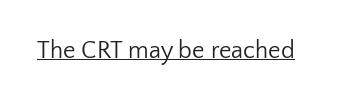
{"italic": "no", "bold": "no", "underline": "yes", "letter_spacing": "normal", "letter_spacing_em": 0.0, "glyph_px": 24}
